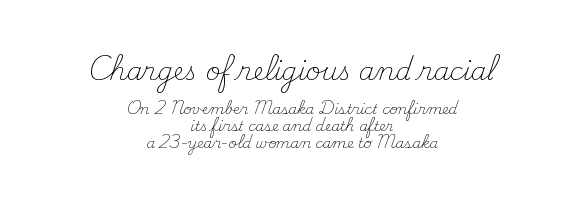
The image shows 25 px text type; set centered, line spacing 1.21x, normal letter spacing, not underlined; the first (top) block is 1.79x larger.
